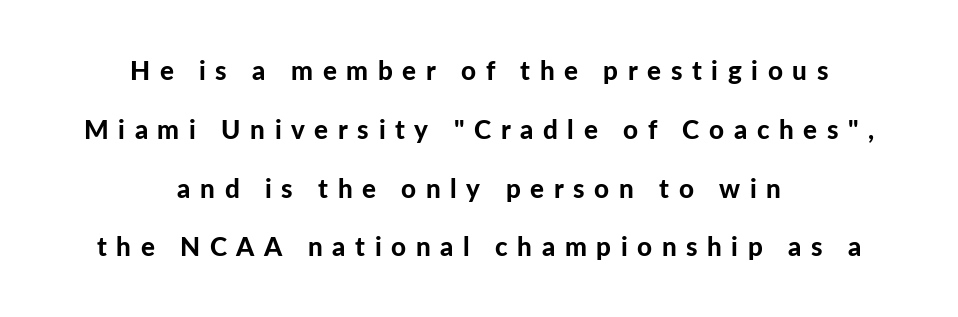
{"italic": "no", "bold": "yes", "underline": "no", "align": "center", "line_spacing": "loose", "line_spacing_ratio": 2.26, "letter_spacing": "wide", "letter_spacing_em": 0.37, "glyph_px": 26}
